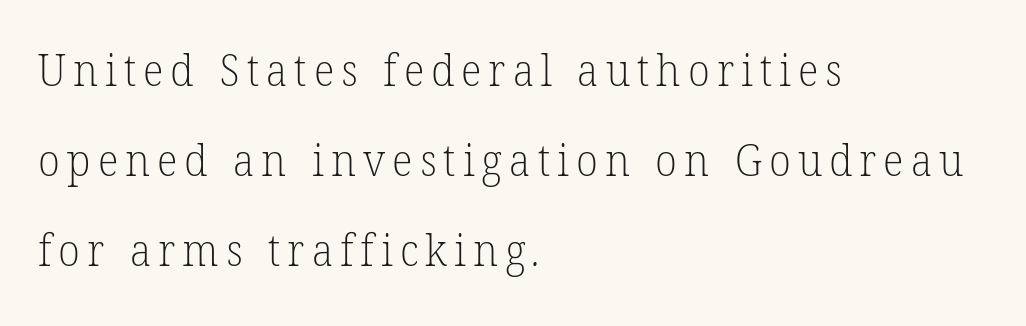
The image shows 44 px light serif type; set left-aligned, loose line spacing (2.04x), not underlined; low stroke contrast and a medium x-height.
